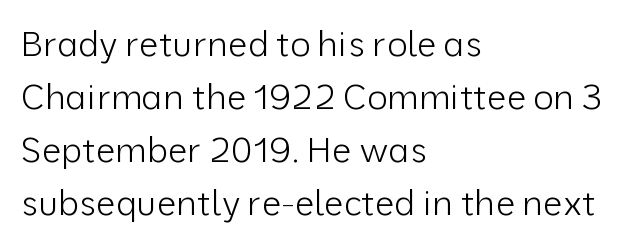
Italic: no, the glyphs are upright roman. Weight: in the light-to-regular range. Beneath every word, the page is bare. Default kerning and tracking; the words read as compact shapes. Compared with a centered layout, this one pins lines to the left instead.
